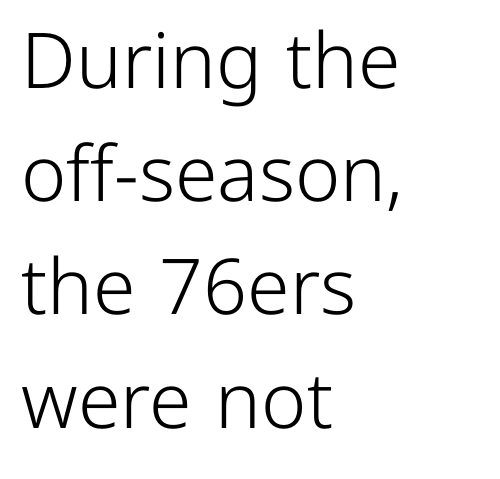
Each word holds together tightly as a unit, with standard inter-letter gaps. A roman cut, with each character standing at attention. Is this a sans? Yes — the strokes have no serifs. The line-height multiplier appears to be the usual default. Horizontal alignment here is leftward, the default for most running prose. Each stroke keeps to a modest, everyday thickness or less.
